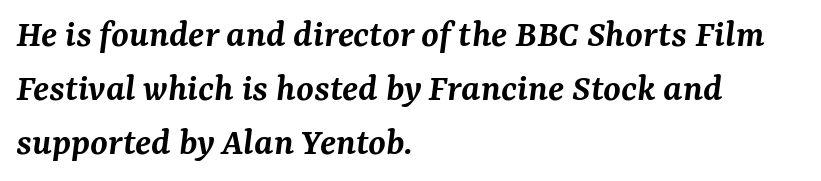
The image shows 40 px semibold serif type, italic (leaning right); set left-aligned, normal line spacing (1.35x), normal letter spacing, not underlined; medium stroke contrast and a medium x-height.
